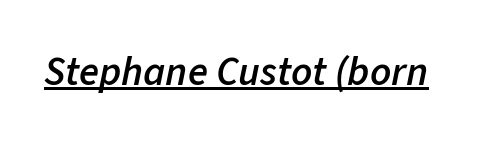
{"italic": "yes", "lean": "right", "slant_degrees": 11, "bold": "semi", "weight": "semibold", "width": "normal", "stroke_contrast": "low", "x_height": "medium", "monospaced": "no", "underline": "yes", "letter_spacing": "normal", "letter_spacing_em": 0.0, "glyph_px": 41}
